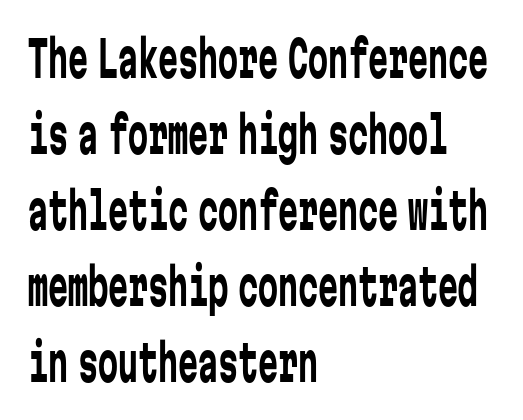
The image shows 50 px regular-weight, condensed sans-serif type, upright, monospaced; set left-aligned, normal line spacing (1.52x), normal letter spacing, not underlined; low stroke contrast and a medium x-height.
